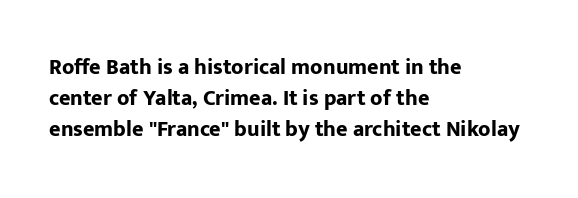
Q: Is the text bold? A: Yes.
Q: Is the text italic (slanted)? A: No, it is upright.
Q: Is the text underlined? A: No.
Q: How is the paragraph aligned? A: Left-aligned.
Q: Is the spacing between letters normal or unusually wide? A: Normal.
Q: Is the spacing between lines tight, normal or loose? A: Normal.
